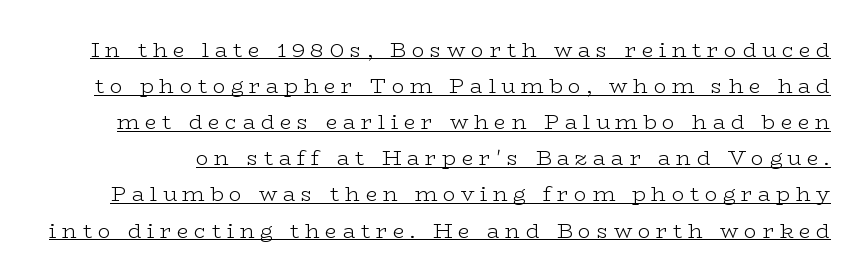
{"italic": "no", "bold": "no", "underline": "yes", "line_spacing_ratio": 1.72, "letter_spacing": "wide", "letter_spacing_em": 0.27, "glyph_px": 21}
